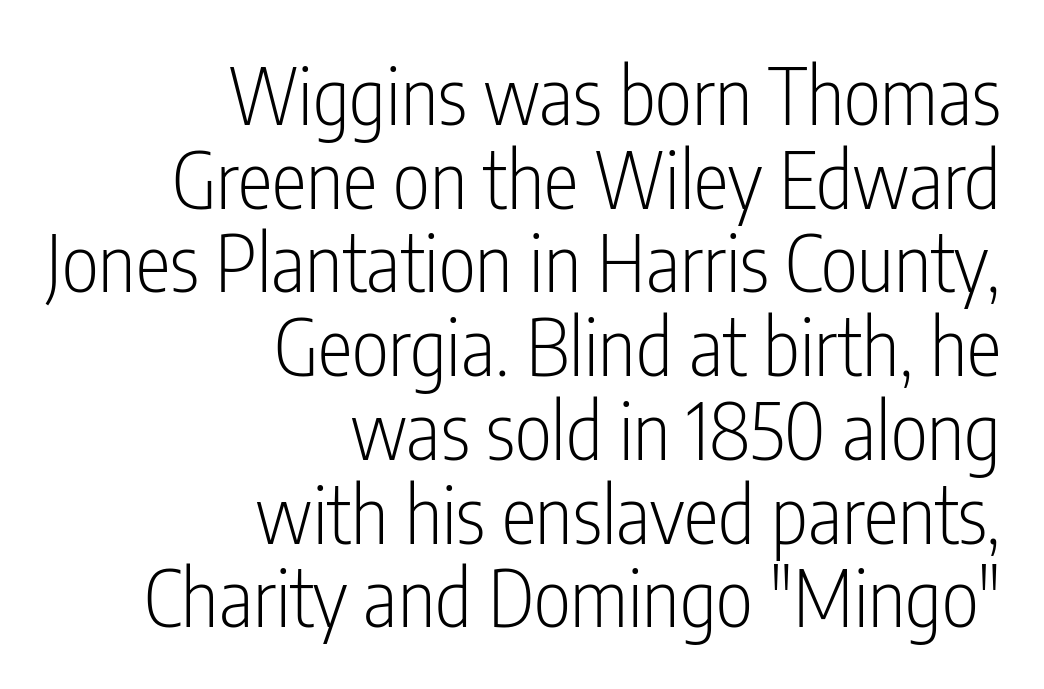
Short and long lines alike share a common ending point at right. The font's upright variant was chosen for this text. Reading down the column, the eye jumps only a short way to each next line. The typesetting does not lean heavy: it is not bold. Just letters on the line, the space beneath them empty. Serif or sans? Sans — the stroke terminals are bare.
